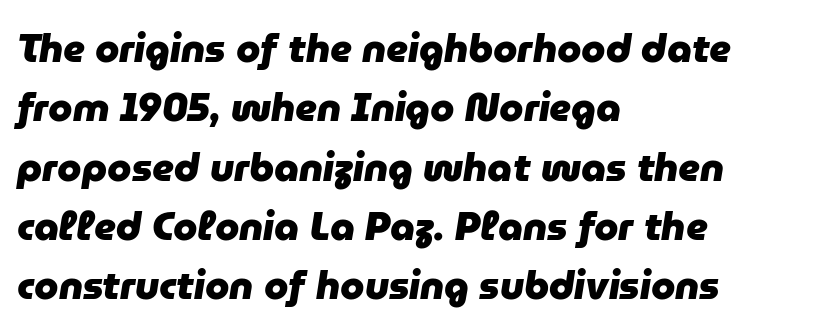
{"italic": "yes", "lean": "right", "slant_degrees": 9, "bold": "yes", "weight": "heavy", "width": "normal", "stroke_contrast": "low", "x_height": "medium", "monospaced": "no", "underline": "no", "align": "left", "line_spacing": "normal", "line_spacing_ratio": 1.52, "letter_spacing": "normal", "letter_spacing_em": 0.0, "glyph_px": 39}
